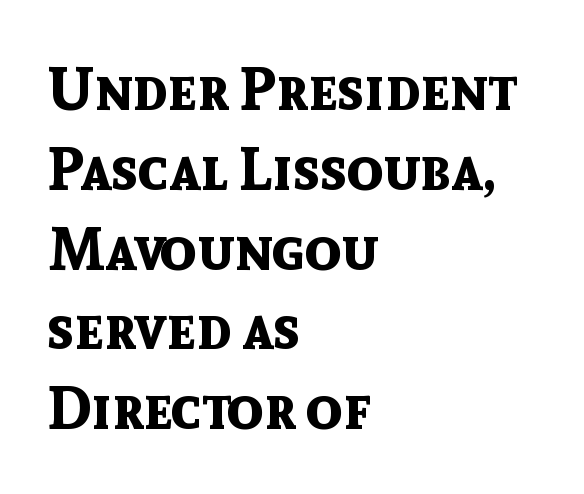
The image shows 60 px bold sans-serif type, upright; set left-aligned, normal line spacing (1.33x), normal letter spacing, not underlined; a medium x-height.
